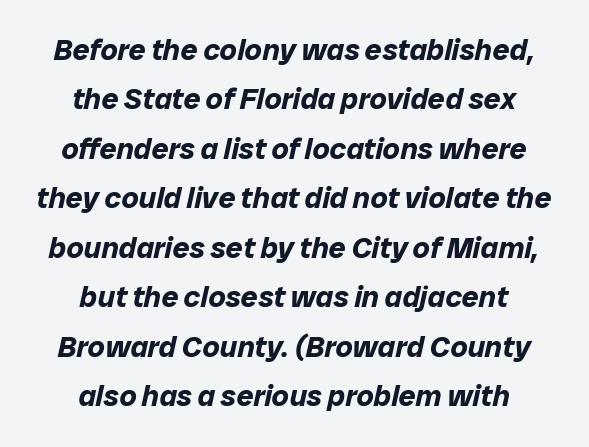
The font is running at its bold setting. Leftover space on each line is divided equally before and after the words. Nobody touched the tracking dial on this one. Think of a printed novel: that variable character pitch is what you see here. Does the leading feel generous? No, just average.
